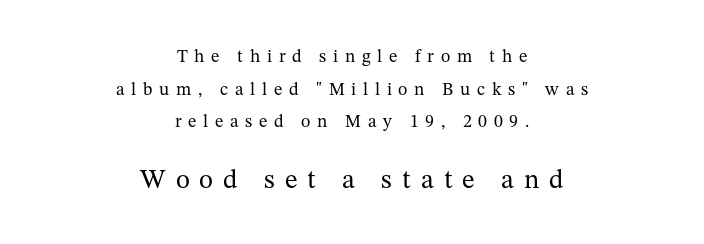
Q: Is the text bold? A: No.
Q: Is the text italic (slanted)? A: No, it is upright.
Q: Is the text underlined? A: No.
Q: How is the paragraph aligned? A: Centered.
Q: Is the spacing between letters normal or unusually wide? A: Unusually wide.
Q: Which block of text is set in a larger size, the first (top) or the second (bottom)? A: The second (bottom) one.
